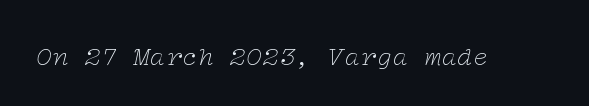
Anything drawn beneath the words? Only blank space. The text carries the slant typical of an italic or oblique font. On a weight scale, this lands at 450 or below. Observe the ordinary spacing: letters are neighbours, not strangers.
